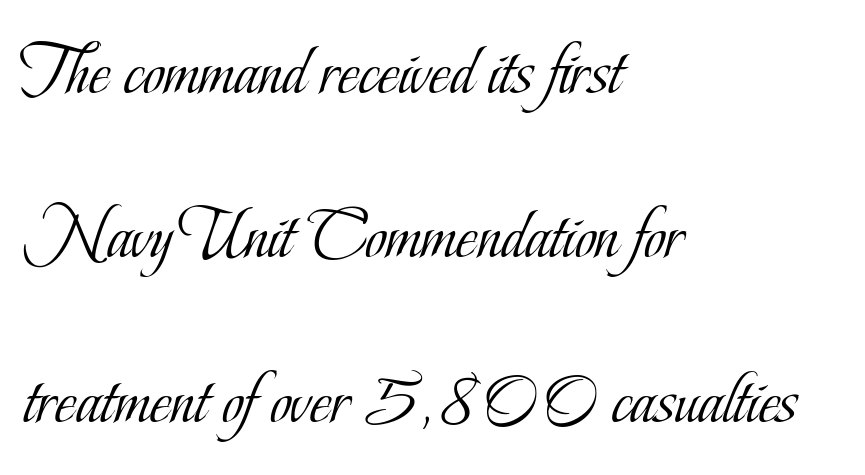
The image shows 74 px light, condensed serif type; set left-aligned, loose line spacing (2.22x), normal letter spacing, not underlined; low stroke contrast and a small x-height.
